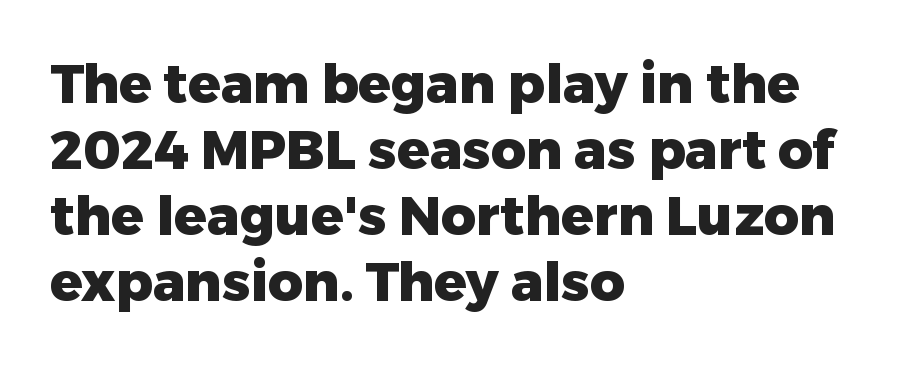
{"serif": "no", "italic": "no", "bold": "yes", "weight": "heavy", "width": "normal", "stroke_contrast": "low", "x_height": "medium", "monospaced": "no", "underline": "no", "align": "left", "line_spacing_ratio": 1.22, "letter_spacing": "normal", "letter_spacing_em": 0.0, "glyph_px": 54}
